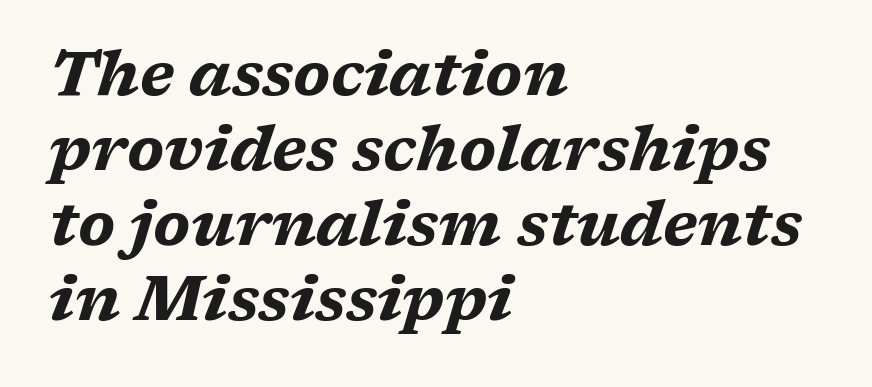
{"italic": "yes", "lean": "right", "slant_degrees": 17, "bold": "yes", "weight": "bold", "width": "wide", "stroke_contrast": "medium", "x_height": "medium", "monospaced": "no", "underline": "no", "align": "left", "line_spacing_ratio": 1.21, "letter_spacing": "normal", "letter_spacing_em": 0.0, "glyph_px": 62}
